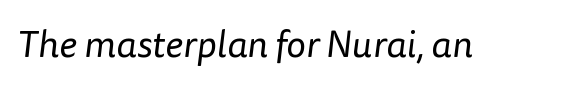
Q: Is the text bold? A: No.
Q: Is the typeface a serif or a sans-serif typeface? A: Sans-serif.
Q: Is the text underlined? A: No.
Q: Is the spacing between letters normal or unusually wide? A: Normal.
Q: Width (condensed, normal, or wide)? A: Normal.
Q: Stroke contrast? A: Low.
Q: x-height? A: Medium.
Q: Monospaced? A: No.
